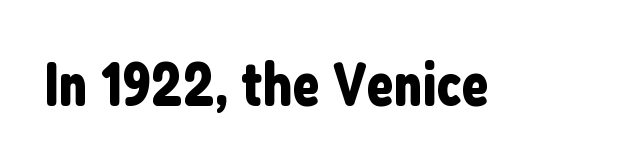
The gap between lines stays unmarked. Nope, no serifs anywhere on these letters. Inter-character spacing is left at the font's built-in metrics. Vertical strokes here are truly vertical. The rendering uses natural spacing where letterforms have individual widths.
